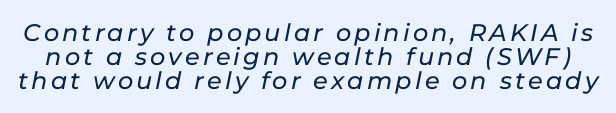
The string is rendered with underlining switched off. You can tell it's italic because the verticals aren't actually vertical. Students, observe: this is what under-led, compact text looks like.
